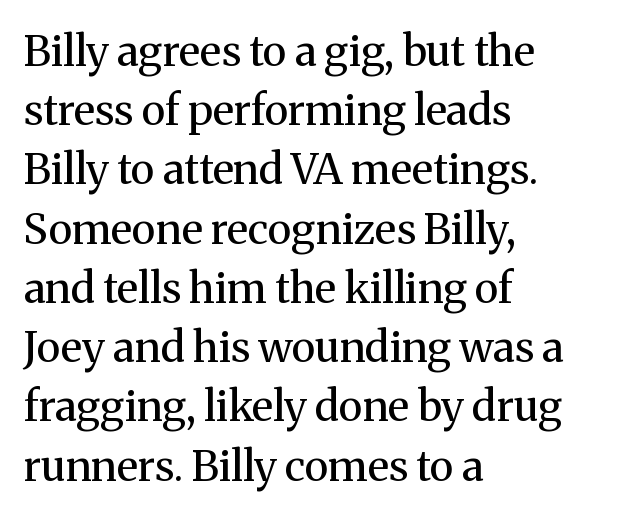
Note: serifs present on the glyphs. If you measured baseline to baseline, you'd find a middling distance. Does the lettering tilt? It doesn't — this is upright. Varying glyph widths throughout — classic text-font behaviour. Typeset ragged right — the left edge is the straight one.
